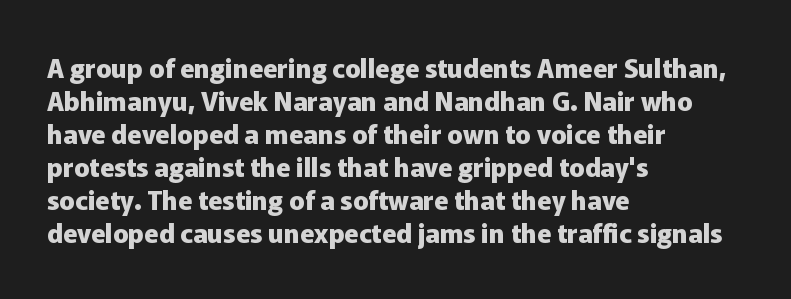
Q: Is the text bold? A: Yes.
Q: Is the text italic (slanted)? A: No, it is upright.
Q: Is the text underlined? A: No.
Q: How is the paragraph aligned? A: Left-aligned.
Q: Is the spacing between letters normal or unusually wide? A: Normal.
Q: Is the spacing between lines tight, normal or loose? A: Normal.
